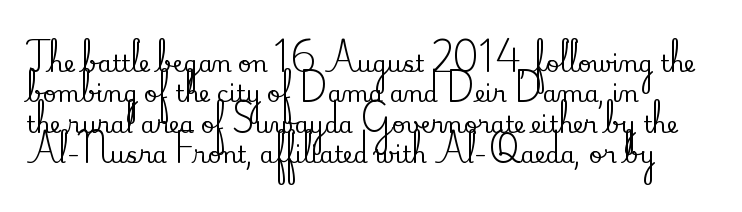
The face used here is rendered with its standard letterfit. These lines are set flush left with a ragged right edge. The glyphs are unaccompanied by any horizontal stroke below them. Normally led — the rows are evenly, conventionally spaced. Do the letters lean? They stand straight.
